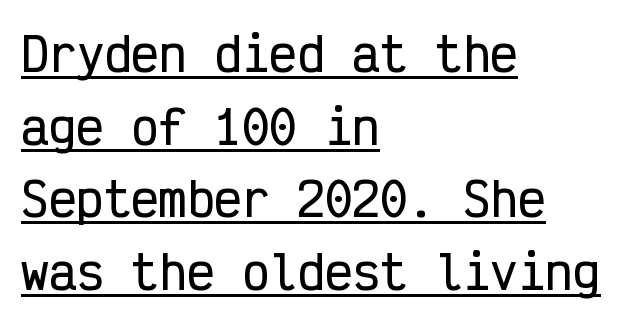
{"serif": "no", "italic": "no", "width": "condensed", "stroke_contrast": "low", "x_height": "medium", "monospaced": "yes", "underline": "yes", "align": "left", "line_spacing": "normal", "line_spacing_ratio": 1.58, "letter_spacing": "normal", "letter_spacing_em": 0.0, "glyph_px": 46}
